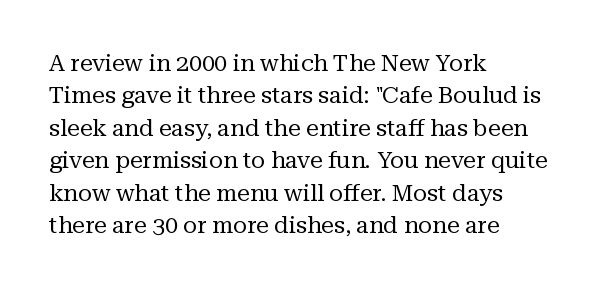
The image shows 23 px text type, upright; set left-aligned, normal line spacing (1.41x), normal letter spacing, not underlined.
